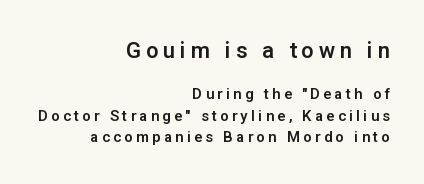
The letterforms stand isolated, each surrounded by extra space. The designer left line spacing at the default. Which of the two is more prominent by size? The first, at the top. The passage is arranged like a letterhead date or caption credit — flush right.
